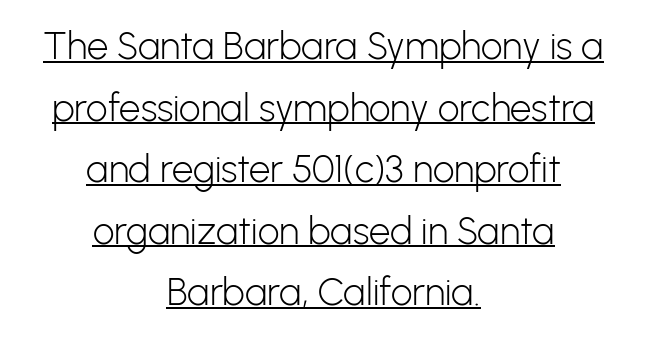
The image shows 38 px light sans-serif type, upright; set centered, normal line spacing (1.62x), normal letter spacing, underlined; low stroke contrast and a medium x-height.
